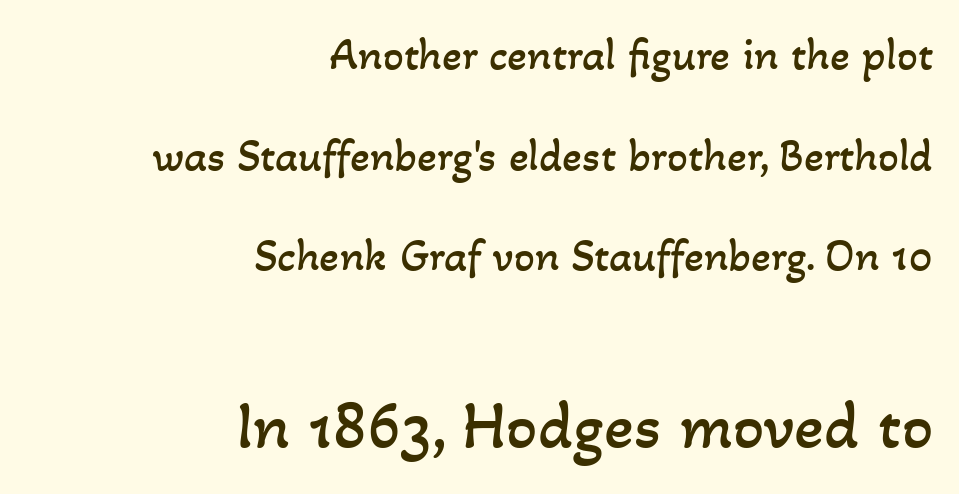
The image shows 69 px regular-weight type; set right-aligned, loose line spacing (2.19x), normal letter spacing, not underlined; the second (bottom) block is 1.5x larger; low stroke contrast and a small x-height.
